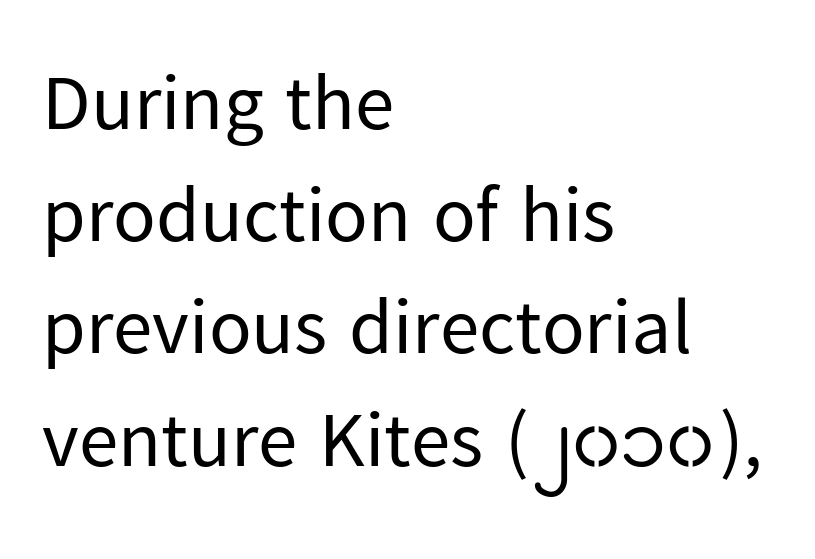
Layout note: lines flush left. The leading is moderate, giving the passage an even texture. Between one letter and the next there's only the usual sliver of space. Typographically, this falls in the sans-serif category. The specimen reads as upright at a glance. The cut favours lightness, reaching ordinary text weight at its darkest.
